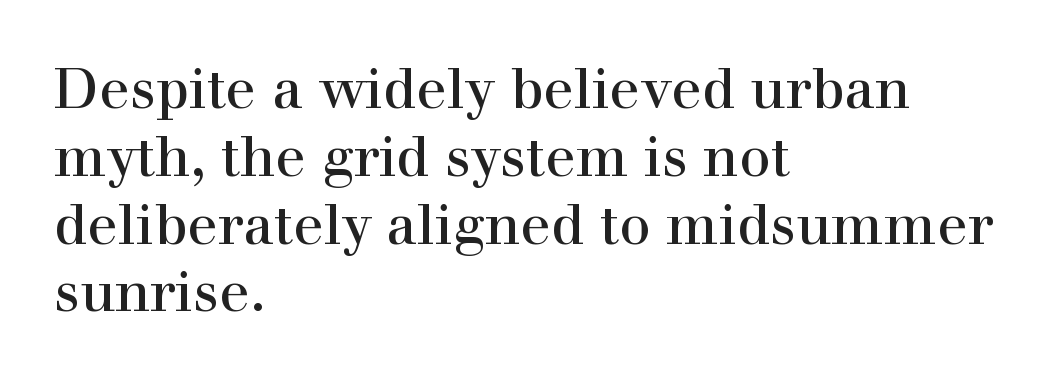
Where is the straight margin? On the left. I'd call this a serif setting — the letters wear small feet. Looks like regular typesetting: each glyph gets only the width it needs. No extra tracking has been applied to these lines. The words here are not underlined.
